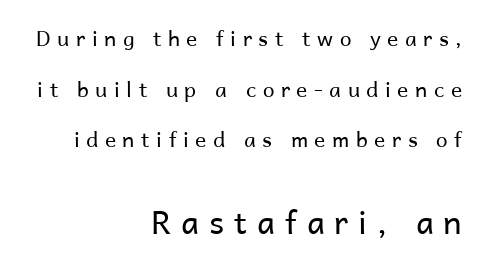
Look at the bottom of the vertical strokes: they stop flat, with no serifs. The letters in the lower block stand taller than those in the block above. Each new line begins a long way beneath the previous one. These lines have a slow, spaced-out rhythm from letter to letter.
